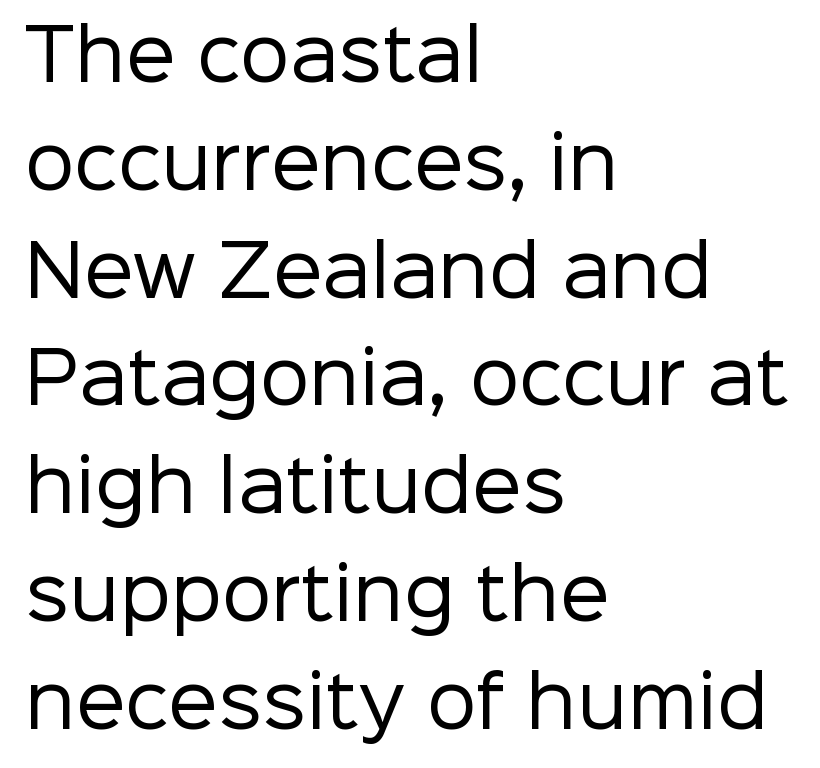
The image shows 70 px regular-weight sans-serif type, upright; set left-aligned, normal line spacing (1.54x), normal letter spacing, not underlined; low stroke contrast and a medium x-height.
